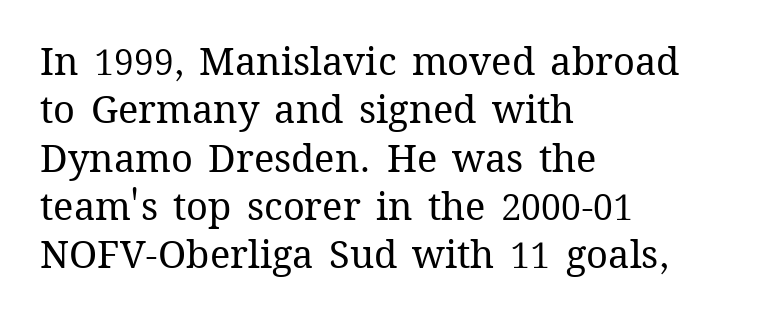
Q: Is the text bold? A: No.
Q: Is the text italic (slanted)? A: No, it is upright.
Q: Is the text underlined? A: No.
Q: How is the paragraph aligned? A: Left-aligned.
Q: Is the spacing between letters normal or unusually wide? A: Normal.
Q: Is the spacing between lines tight, normal or loose? A: Normal.
Q: Width (condensed, normal, or wide)? A: Normal.
Q: Stroke contrast? A: Medium.
Q: x-height? A: Medium.
Q: Monospaced? A: No.
